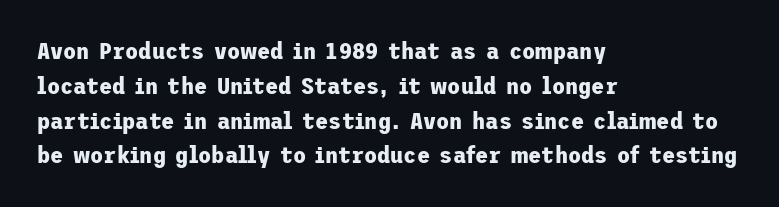
Q: Is the text bold? A: Yes.
Q: Is the text italic (slanted)? A: No, it is upright.
Q: Is the text underlined? A: No.
Q: How is the paragraph aligned? A: Left-aligned.
Q: Is the spacing between letters normal or unusually wide? A: Normal.
Q: Is the spacing between lines tight, normal or loose? A: Normal.
